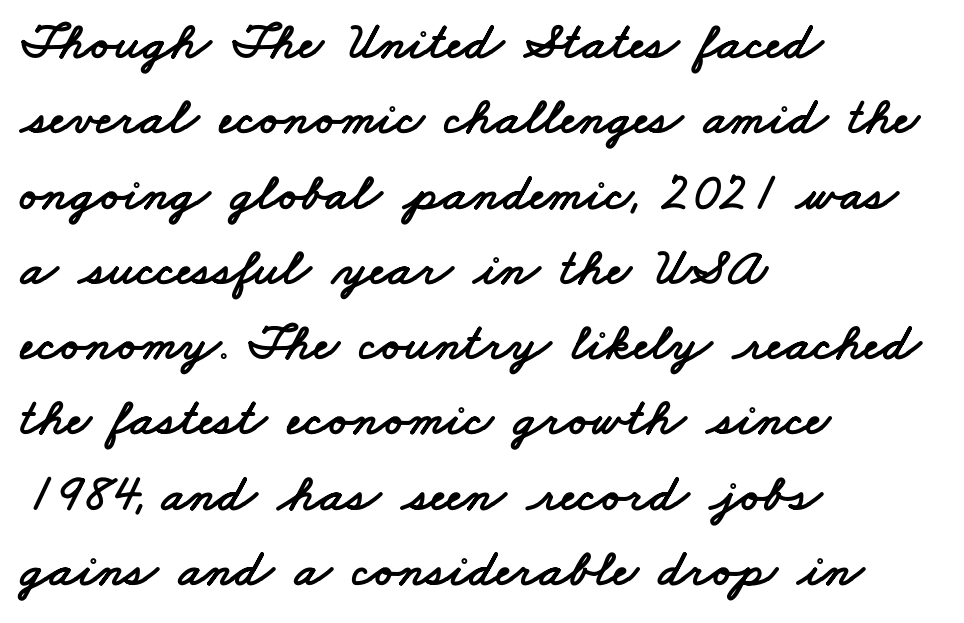
The image shows 53 px wide sans-serif type; set left-aligned, normal line spacing (1.42x), normal letter spacing, not underlined; low stroke contrast and a small x-height.
